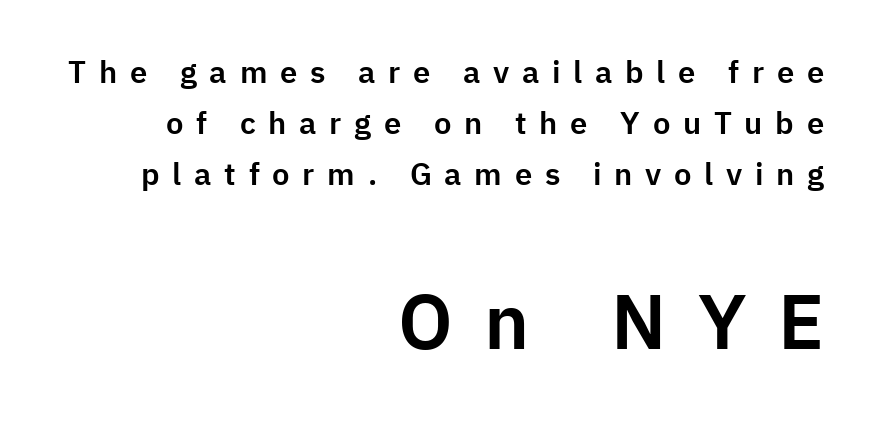
Q: Is the text italic (slanted)? A: No, it is upright.
Q: Is the typeface a serif or a sans-serif typeface? A: Sans-serif.
Q: Is the text underlined? A: No.
Q: How is the paragraph aligned? A: Right-aligned.
Q: Is the spacing between letters normal or unusually wide? A: Unusually wide.
Q: Is the spacing between lines tight, normal or loose? A: Normal.
Q: Which block of text is set in a larger size, the first (top) or the second (bottom)? A: The second (bottom) one.
Q: Width (condensed, normal, or wide)? A: Normal.
Q: Stroke contrast? A: Low.
Q: x-height? A: Medium.
Q: Monospaced? A: No.
